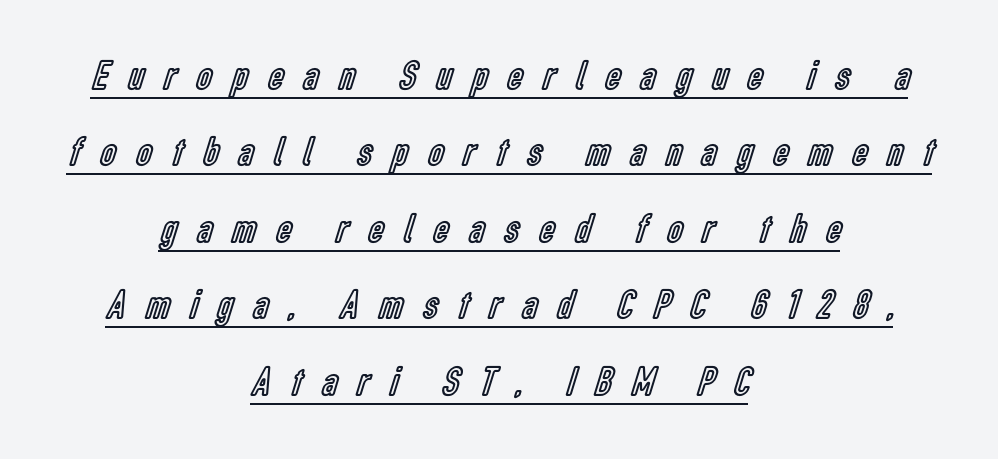
The image shows 42 px condensed type; set centered, line spacing 1.82x, unusually wide letter spacing (+0.49 em), underlined; a medium x-height.
